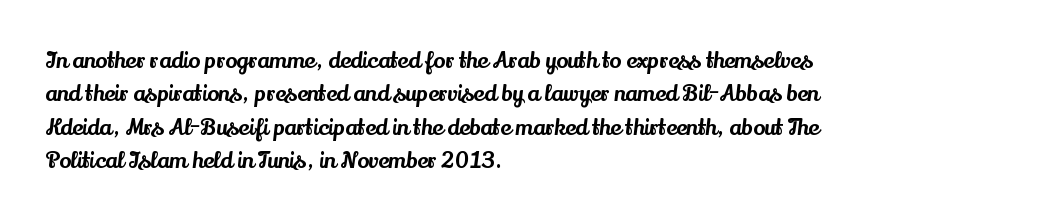
{"underline": "no", "align": "left", "line_spacing": "normal", "line_spacing_ratio": 1.52, "letter_spacing": "normal", "letter_spacing_em": 0.0, "glyph_px": 22}
